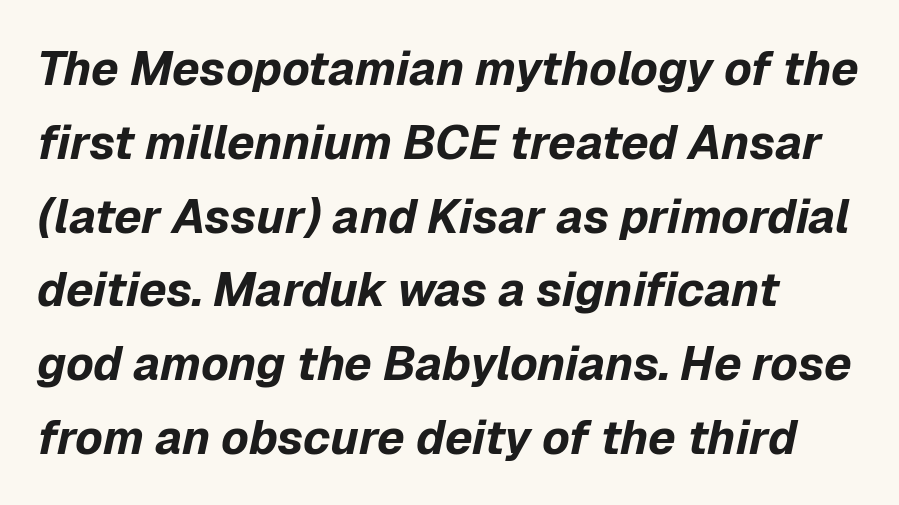
{"italic": "yes", "lean": "right", "slant_degrees": 12, "bold": "yes", "weight": "bold", "width": "normal", "stroke_contrast": "low", "x_height": "medium", "monospaced": "no", "underline": "no", "align": "left", "line_spacing": "normal", "line_spacing_ratio": 1.57, "letter_spacing": "normal", "letter_spacing_em": 0.0, "glyph_px": 47}
